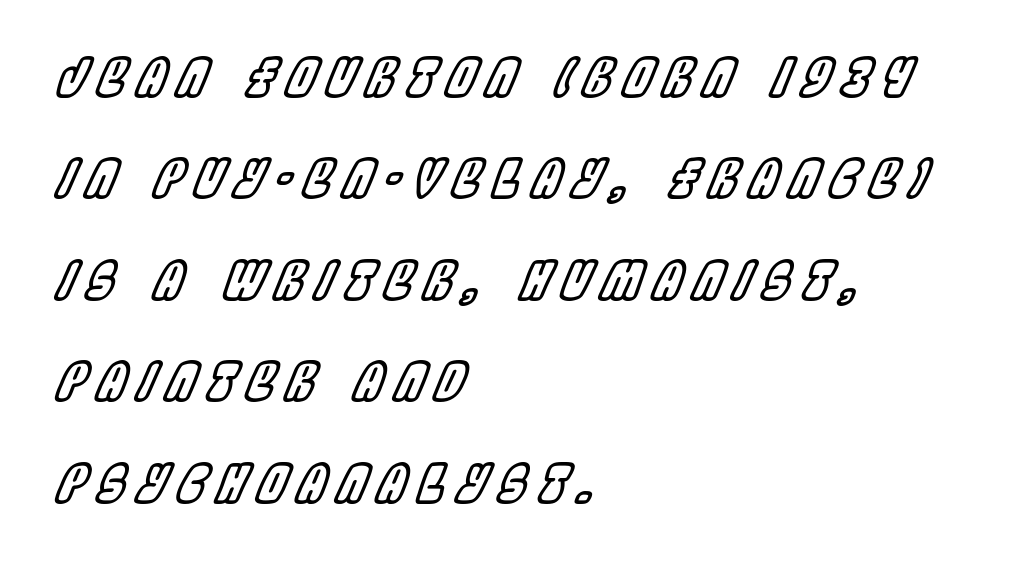
Q: Is the text italic (slanted)? A: Yes, it leans right by about 22 degrees.
Q: Is the text underlined? A: No.
Q: How is the paragraph aligned? A: Left-aligned.
Q: Is the spacing between letters normal or unusually wide? A: Unusually wide.
Q: Is the spacing between lines tight, normal or loose? A: Loose.
Q: Width (condensed, normal, or wide)? A: Condensed.
Q: x-height? A: Large.
Q: Monospaced? A: No.
